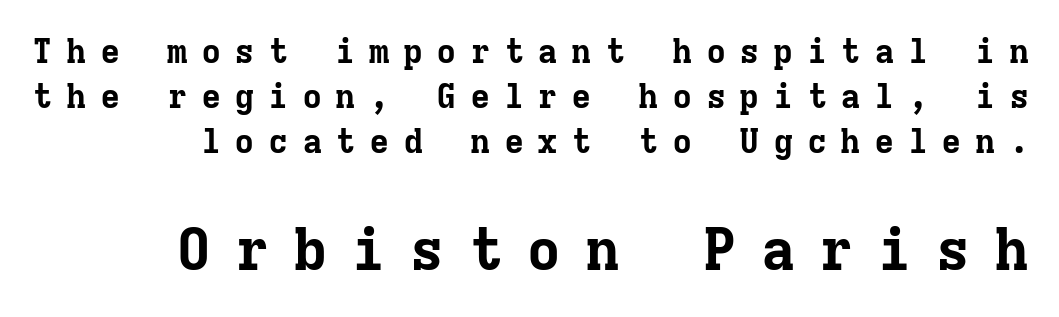
{"serif": "yes", "italic": "no", "bold": "yes", "weight": "bold", "width": "normal", "stroke_contrast": "low", "x_height": "medium", "monospaced": "yes", "underline": "no", "line_spacing": "normal", "line_spacing_ratio": 1.33, "letter_spacing": "wide", "letter_spacing_em": 0.39, "larger_block": "second", "size_ratio": 1.74, "glyph_px": 59}
